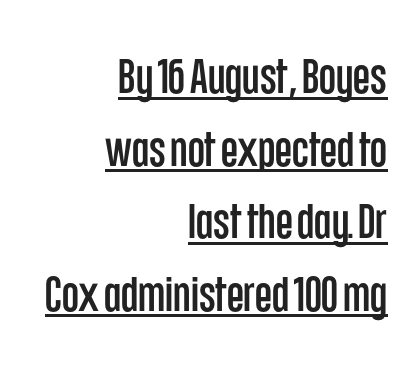
Q: Is the text italic (slanted)? A: No, it is upright.
Q: Is the typeface a serif or a sans-serif typeface? A: Sans-serif.
Q: Is the text underlined? A: Yes.
Q: How is the paragraph aligned? A: Right-aligned.
Q: Is the spacing between letters normal or unusually wide? A: Normal.
Q: Is the spacing between lines tight, normal or loose? A: Normal.
Q: Width (condensed, normal, or wide)? A: Condensed.
Q: Stroke contrast? A: Low.
Q: x-height? A: Large.
Q: Monospaced? A: No.
